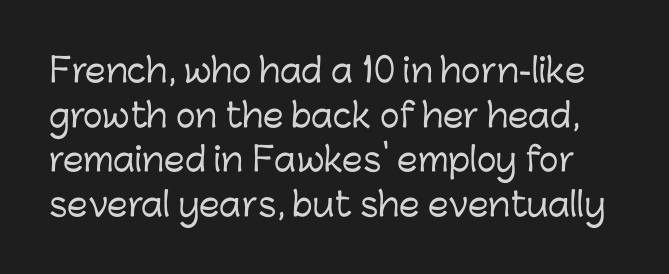
{"serif": "no", "italic": "no", "width": "normal", "stroke_contrast": "low", "x_height": "medium", "monospaced": "no", "underline": "no", "line_spacing": "normal", "line_spacing_ratio": 1.35, "letter_spacing": "normal", "letter_spacing_em": 0.0, "glyph_px": 33}
